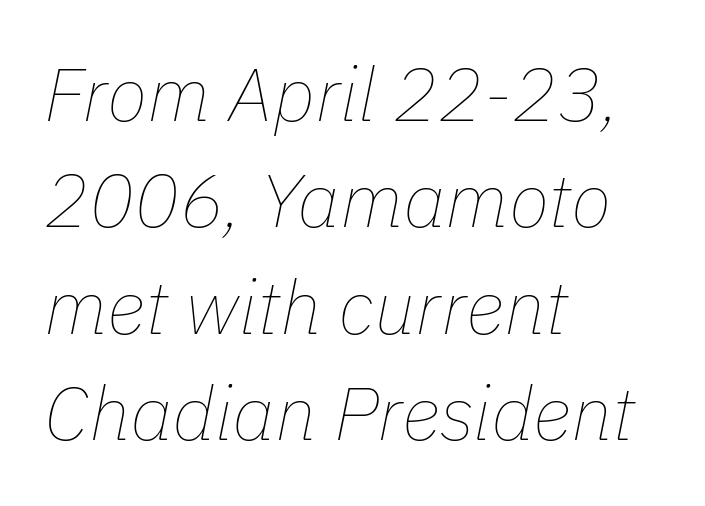
The font sits on the lighter half of the weight spectrum, regular included. The block of text has a typical density, with ordinary space between rows. The rendering anchors every line to the left-hand side. Quick note: italic.
